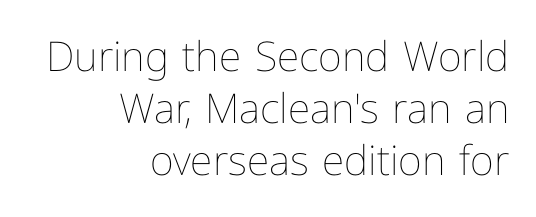
The image shows 41 px thin type, upright; set right-aligned, normal line spacing (1.27x), normal letter spacing, not underlined; low stroke contrast and a medium x-height.
